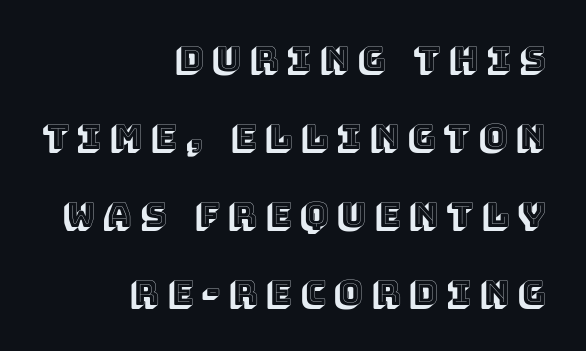
{"italic": "no", "width": "normal", "x_height": "large", "monospaced": "no", "underline": "no", "align": "right", "line_spacing": "loose", "line_spacing_ratio": 2.29, "letter_spacing": "wide", "letter_spacing_em": 0.26, "glyph_px": 34}
